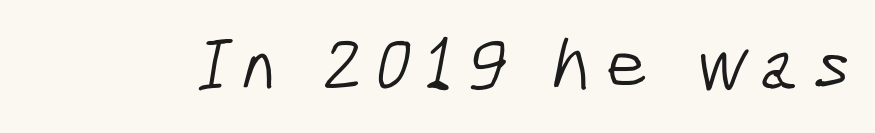
Clear beneath every line of the passage. Character widths vary here, with narrow letters taking less room than wide ones. Type style note: lacks serifs. No extra ink here — the face is not bold.
